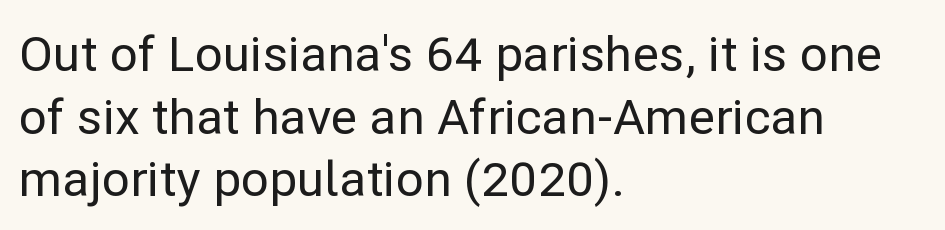
The passage shown is typeset with a sans-serif family. The foot of each line stays bare and open. Character widths vary here, with narrow letters taking less room than wide ones. The lettering holds an erect, upright posture throughout. Honestly, the letter spacing is just normal — you wouldn't notice it.
